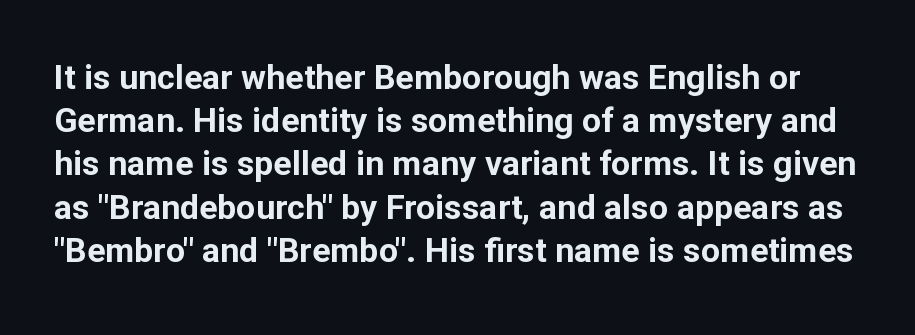
{"serif": "no", "italic": "no", "bold": "yes", "weight": "bold", "width": "normal", "stroke_contrast": "low", "x_height": "medium", "monospaced": "no", "underline": "no", "line_spacing": "normal", "line_spacing_ratio": 1.27, "letter_spacing": "normal", "letter_spacing_em": 0.0, "glyph_px": 34}
